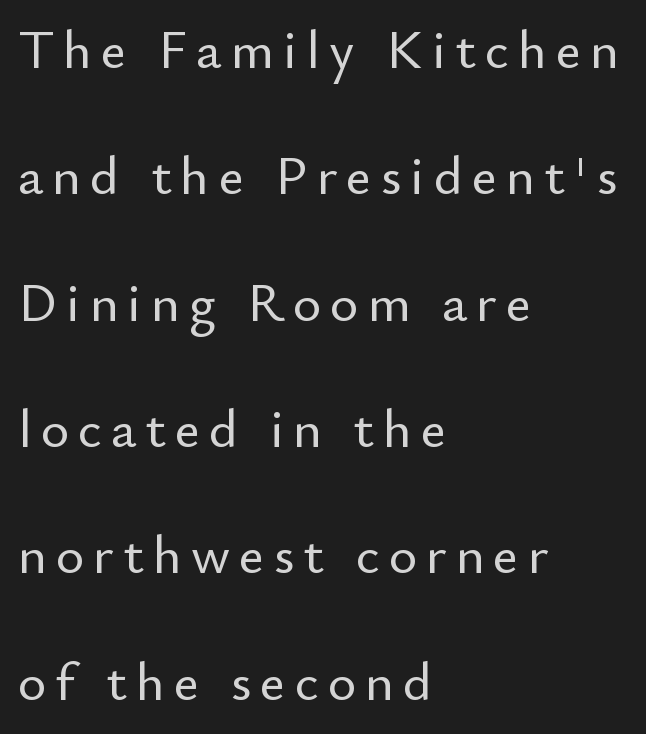
Q: Is the text italic (slanted)? A: No, it is upright.
Q: Is the typeface a serif or a sans-serif typeface? A: Sans-serif.
Q: Is the text underlined? A: No.
Q: How is the paragraph aligned? A: Left-aligned.
Q: Is the spacing between lines tight, normal or loose? A: Loose.
Q: Width (condensed, normal, or wide)? A: Normal.
Q: Stroke contrast? A: Low.
Q: x-height? A: Small.
Q: Monospaced? A: No.
